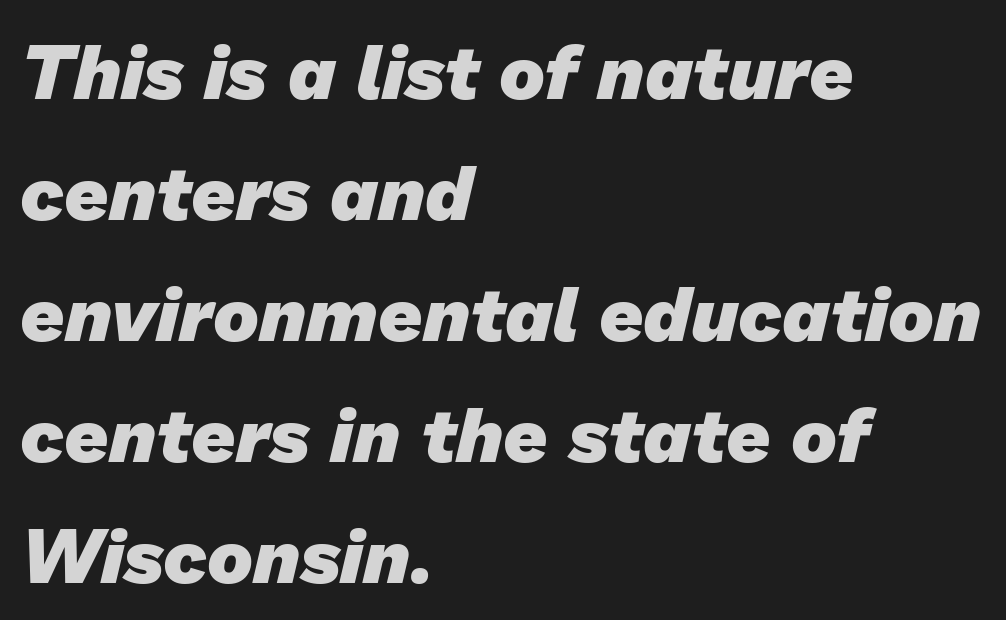
The image shows 77 px heavy sans-serif type; set left-aligned, normal line spacing (1.57x), normal letter spacing, not underlined; low stroke contrast and a medium x-height.
